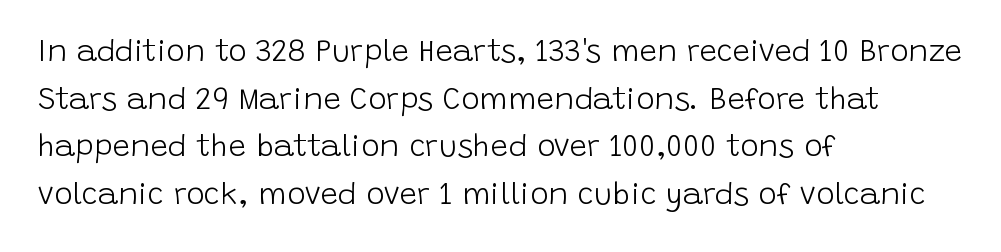
Q: Is the text bold? A: No.
Q: Is the text italic (slanted)? A: No, it is upright.
Q: Is the typeface a serif or a sans-serif typeface? A: Sans-serif.
Q: Is the text underlined? A: No.
Q: How is the paragraph aligned? A: Left-aligned.
Q: Is the spacing between letters normal or unusually wide? A: Normal.
Q: Is the spacing between lines tight, normal or loose? A: Normal.
Q: Width (condensed, normal, or wide)? A: Normal.
Q: Stroke contrast? A: Low.
Q: x-height? A: Large.
Q: Monospaced? A: No.
